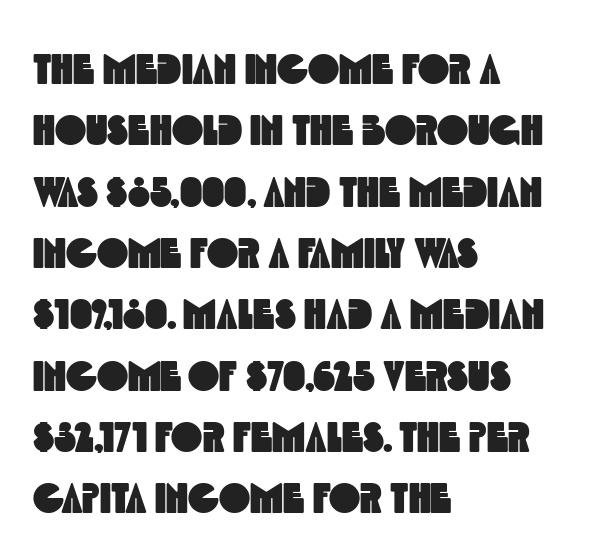
{"serif": "no", "width": "condensed", "x_height": "large", "monospaced": "no", "underline": "no", "align": "left", "line_spacing": "normal", "line_spacing_ratio": 1.46, "letter_spacing": "normal", "letter_spacing_em": 0.0, "glyph_px": 42}
